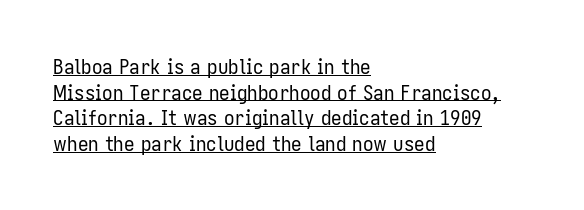
{"italic": "no", "bold": "no", "underline": "yes", "align": "left", "line_spacing_ratio": 1.22, "letter_spacing": "normal", "letter_spacing_em": 0.0, "glyph_px": 21}
